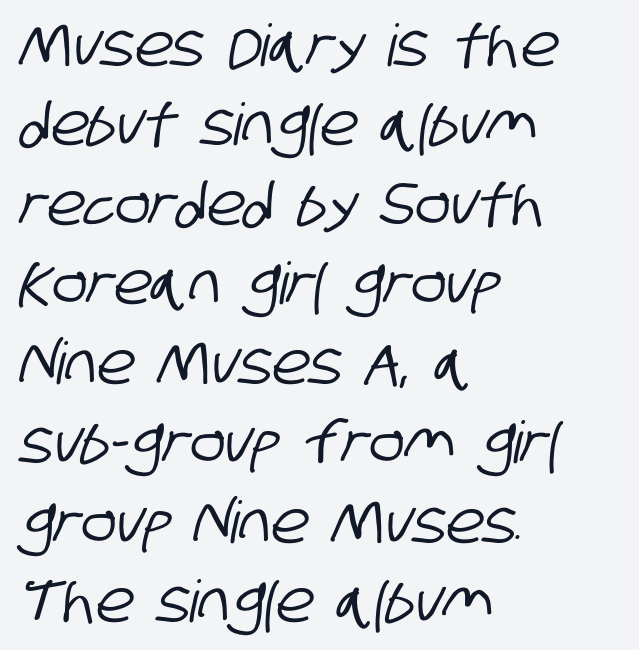
{"serif": "no", "width": "condensed", "stroke_contrast": "low", "x_height": "large", "monospaced": "no", "underline": "no", "align": "left", "line_spacing": "normal", "line_spacing_ratio": 1.37, "letter_spacing": "normal", "letter_spacing_em": 0.0, "glyph_px": 58}
